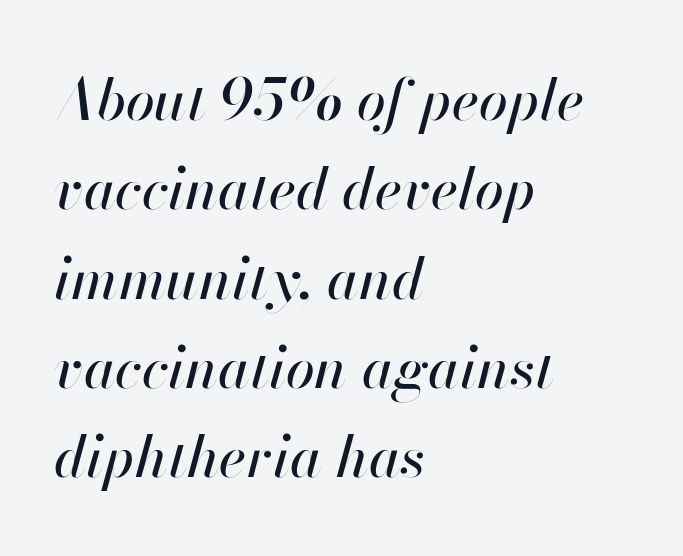
{"italic": "yes", "lean": "right", "slant_degrees": 13, "width": "normal", "stroke_contrast": "high", "x_height": "small", "monospaced": "no", "underline": "no", "align": "left", "line_spacing": "normal", "line_spacing_ratio": 1.54, "letter_spacing": "normal", "letter_spacing_em": 0.0, "glyph_px": 58}
